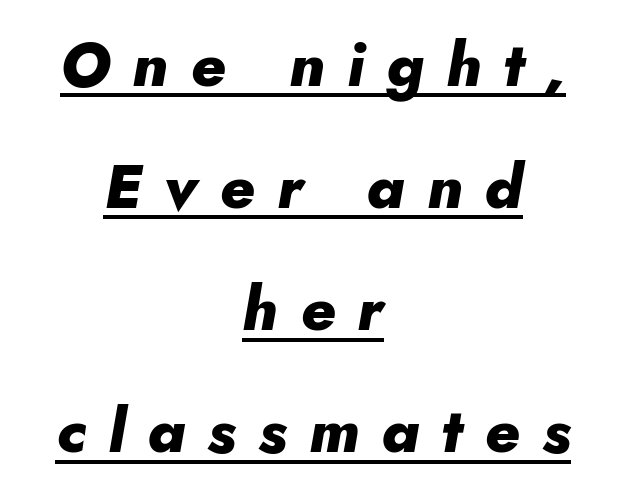
The rag falls on both sides of this text block equally. Is the type slanted? Yes — the strokes lean at a clear angle. Strokes here are thick enough to call this a true bold. Does a line run under the words? Yes, clearly. You could not count columns in this text — the font is proportionally spaced.
